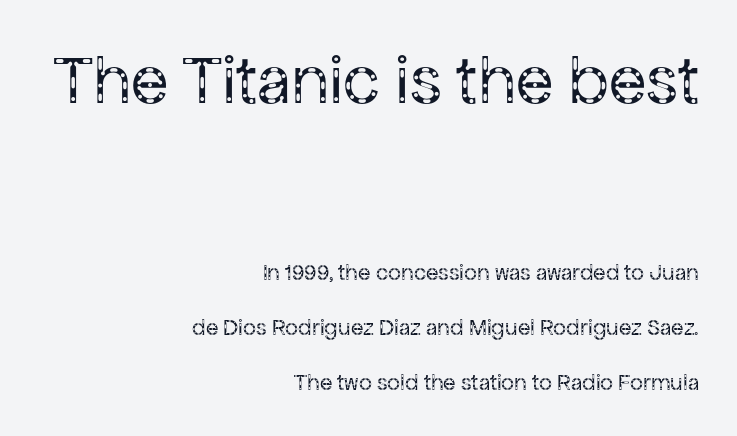
Q: Is the text bold? A: No.
Q: Is the text italic (slanted)? A: No, it is upright.
Q: Is the typeface a serif or a sans-serif typeface? A: Sans-serif.
Q: Is the text underlined? A: No.
Q: How is the paragraph aligned? A: Right-aligned.
Q: Is the spacing between letters normal or unusually wide? A: Normal.
Q: Is the spacing between lines tight, normal or loose? A: Loose.
Q: Which block of text is set in a larger size, the first (top) or the second (bottom)? A: The first (top) one.
Q: Width (condensed, normal, or wide)? A: Normal.
Q: Stroke contrast? A: Low.
Q: x-height? A: Medium.
Q: Monospaced? A: No.
